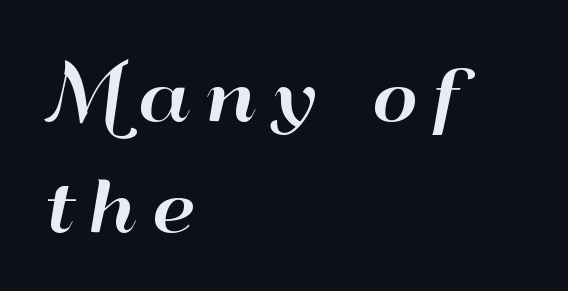
Q: Is the text italic (slanted)? A: Yes.
Q: Is the typeface a serif or a sans-serif typeface? A: Sans-serif.
Q: Is the text underlined? A: No.
Q: How is the paragraph aligned? A: Left-aligned.
Q: Is the spacing between letters normal or unusually wide? A: Unusually wide.
Q: Is the spacing between lines tight, normal or loose? A: Normal.
Q: Width (condensed, normal, or wide)? A: Wide.
Q: Stroke contrast? A: High.
Q: x-height? A: Small.
Q: Monospaced? A: No.
